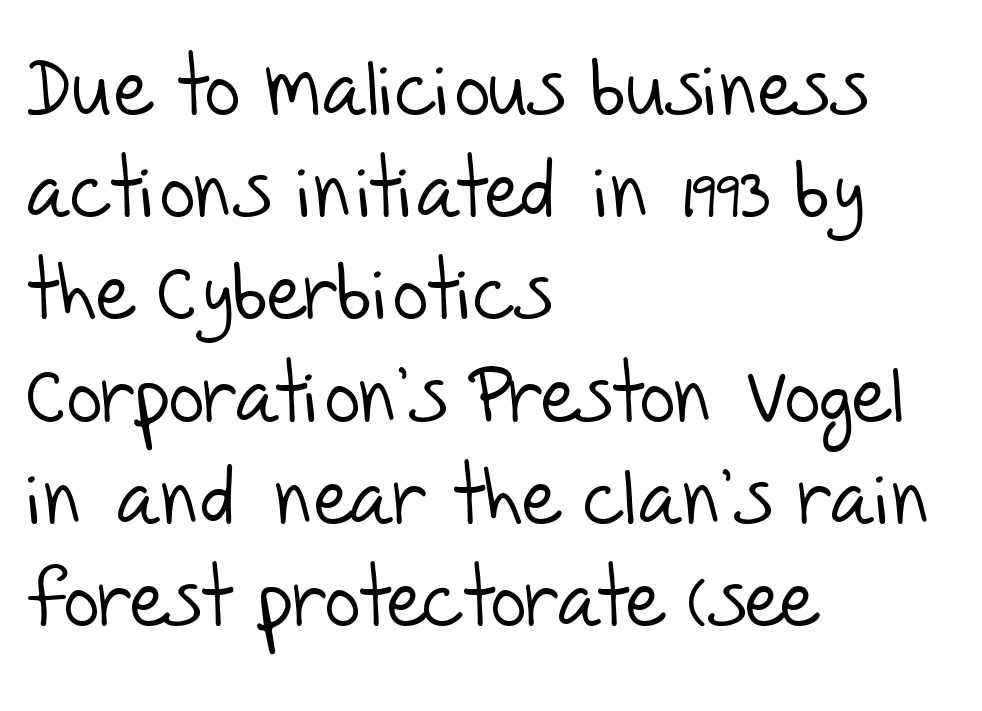
The image shows 78 px light sans-serif type; set left-aligned, normal line spacing (1.31x), normal letter spacing, not underlined; low stroke contrast and a large x-height.
